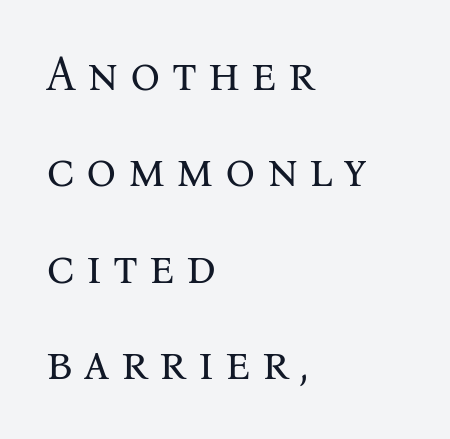
How are the letters spaced? Widely, with obvious added tracking. A great deal of white space separates one row of letters from the next. Notice how the passage keeps a crisp vertical edge on the left only. You could not count columns in this text — the font is proportionally spaced.
